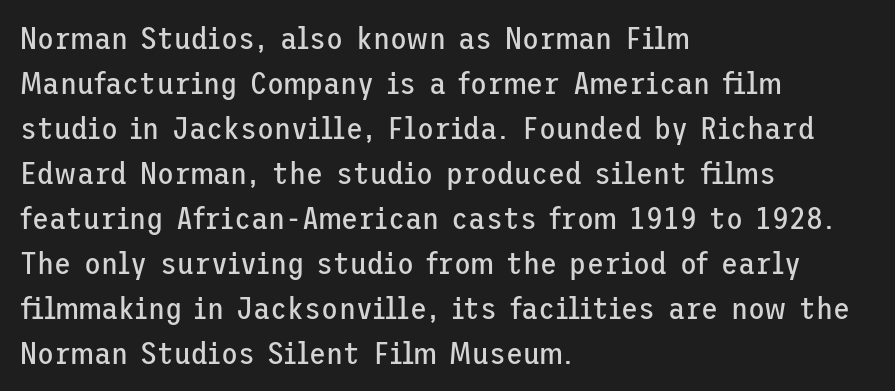
{"serif": "no", "italic": "no", "bold": "no", "weight": "regular", "width": "normal", "stroke_contrast": "low", "x_height": "medium", "underline": "no", "align": "left", "line_spacing": "normal", "line_spacing_ratio": 1.45, "letter_spacing": "normal", "letter_spacing_em": 0.0, "glyph_px": 31}
